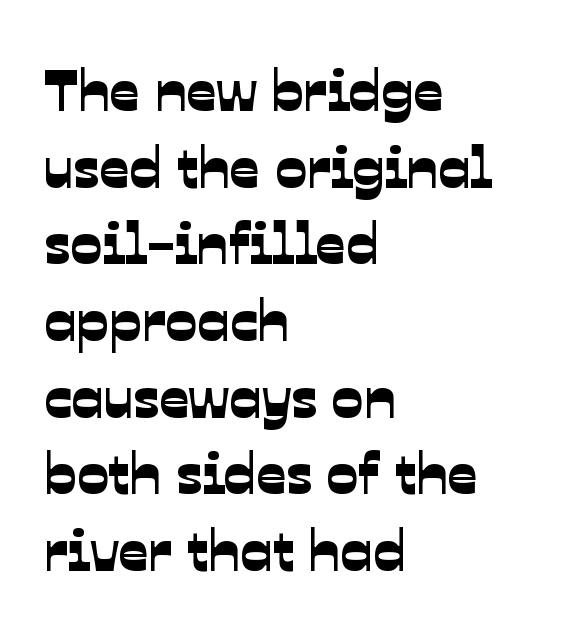
Lines of text with bare space underneath. The designer went with a sans here, leaving each stem footless. Tracking here is standard; glyphs follow each other at the usual distance. This sample keeps an unexceptional amount of space between lines.
